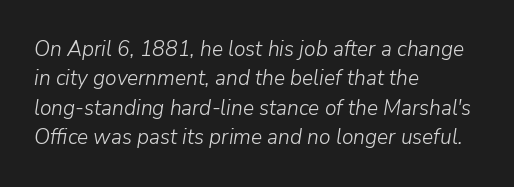
Q: Is the text bold? A: No.
Q: Is the text italic (slanted)? A: Yes, it leans right by about 9 degrees.
Q: Is the text underlined? A: No.
Q: How is the paragraph aligned? A: Left-aligned.
Q: Is the spacing between letters normal or unusually wide? A: Normal.
Q: Is the spacing between lines tight, normal or loose? A: Normal.
